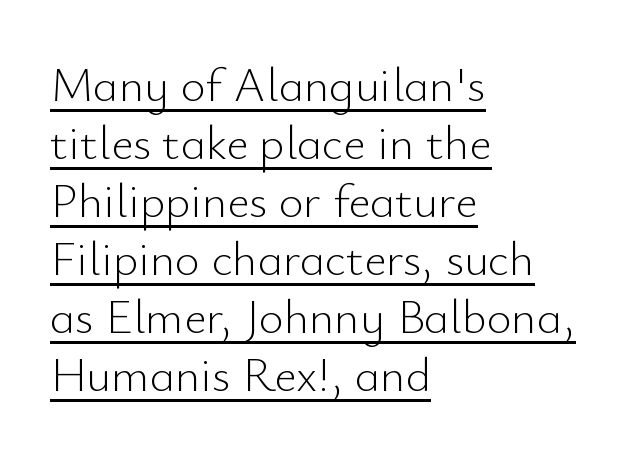
Q: Is the text bold? A: No.
Q: Is the text italic (slanted)? A: No, it is upright.
Q: Is the typeface a serif or a sans-serif typeface? A: Sans-serif.
Q: Is the text underlined? A: Yes.
Q: How is the paragraph aligned? A: Left-aligned.
Q: Is the spacing between letters normal or unusually wide? A: Normal.
Q: Width (condensed, normal, or wide)? A: Normal.
Q: Stroke contrast? A: Low.
Q: x-height? A: Small.
Q: Monospaced? A: No.
